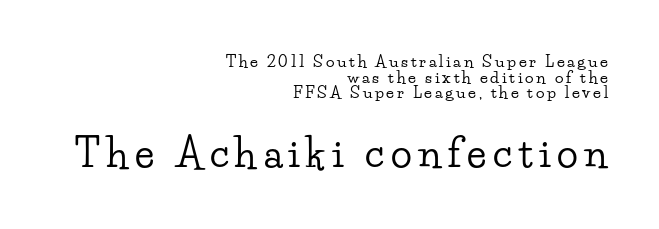
Q: Is the text italic (slanted)? A: No, it is upright.
Q: Is the typeface a serif or a sans-serif typeface? A: Serif.
Q: Is the text underlined? A: No.
Q: How is the paragraph aligned? A: Right-aligned.
Q: Is the spacing between lines tight, normal or loose? A: Tight.
Q: Which block of text is set in a larger size, the first (top) or the second (bottom)? A: The second (bottom) one.
Q: Width (condensed, normal, or wide)? A: Wide.
Q: Stroke contrast? A: Low.
Q: x-height? A: Small.
Q: Monospaced? A: No.
